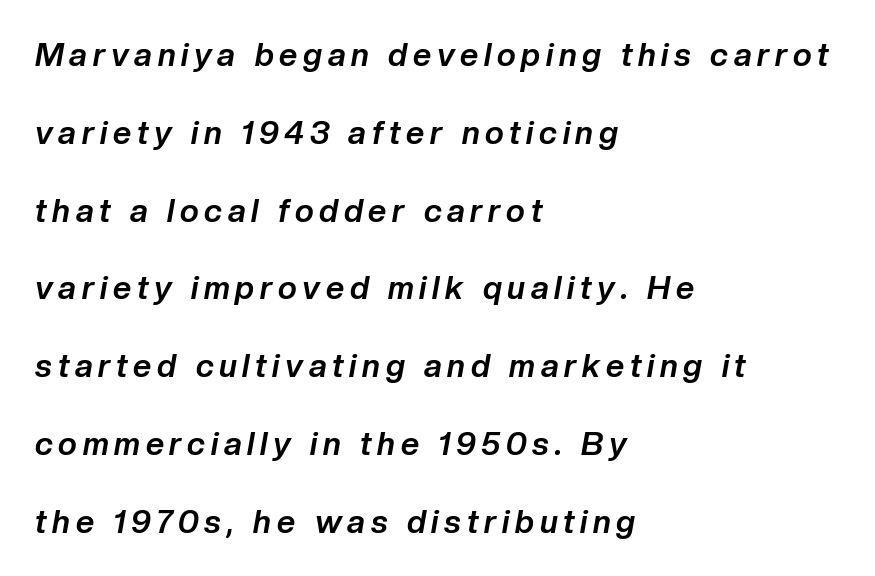
Q: Is the text bold? A: Yes.
Q: Is the text italic (slanted)? A: Yes, it leans right by about 10 degrees.
Q: Is the text underlined? A: No.
Q: How is the paragraph aligned? A: Left-aligned.
Q: Is the spacing between lines tight, normal or loose? A: Loose.
Q: Width (condensed, normal, or wide)? A: Normal.
Q: Stroke contrast? A: Low.
Q: x-height? A: Medium.
Q: Monospaced? A: No.
